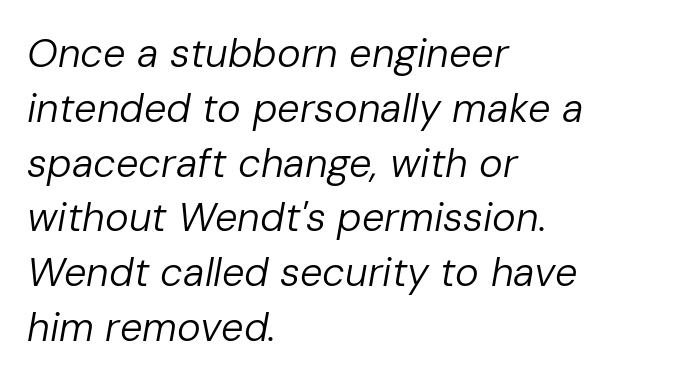
Q: Is the text bold? A: No.
Q: Is the text italic (slanted)? A: Yes, it leans right by about 10 degrees.
Q: Is the text underlined? A: No.
Q: How is the paragraph aligned? A: Left-aligned.
Q: Is the spacing between letters normal or unusually wide? A: Normal.
Q: Is the spacing between lines tight, normal or loose? A: Normal.
Q: Width (condensed, normal, or wide)? A: Normal.
Q: Stroke contrast? A: Low.
Q: x-height? A: Medium.
Q: Monospaced? A: No.
